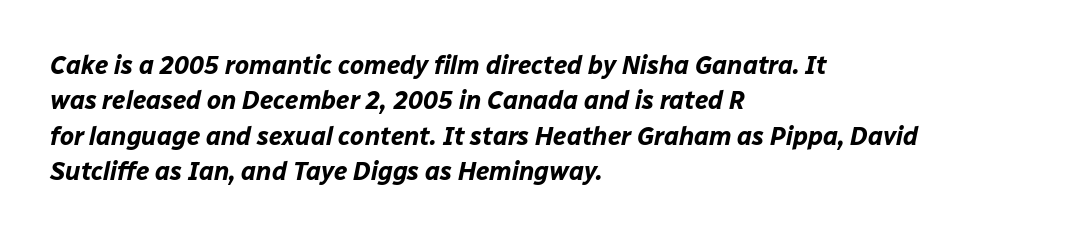
Words float on clear page, feet unadorned. The glyphs have the mass of a bold cut. Nothing unusual about the tracking: characters are spaced as the font intends. The rendering uses a moderate line-height, typical for paragraphs.
